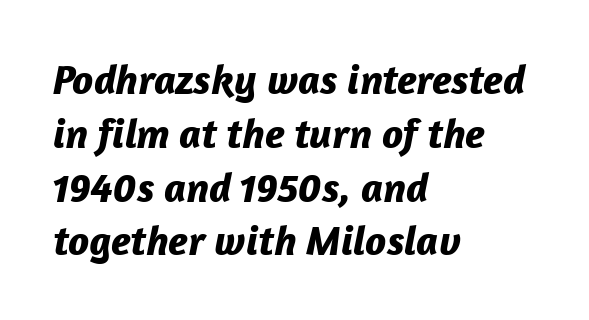
Q: Is the text bold? A: Yes.
Q: Is the text italic (slanted)? A: Yes, it leans right by about 12 degrees.
Q: Is the text underlined? A: No.
Q: How is the paragraph aligned? A: Left-aligned.
Q: Is the spacing between letters normal or unusually wide? A: Normal.
Q: Is the spacing between lines tight, normal or loose? A: Normal.
Q: Width (condensed, normal, or wide)? A: Normal.
Q: Stroke contrast? A: Low.
Q: x-height? A: Medium.
Q: Monospaced? A: No.
